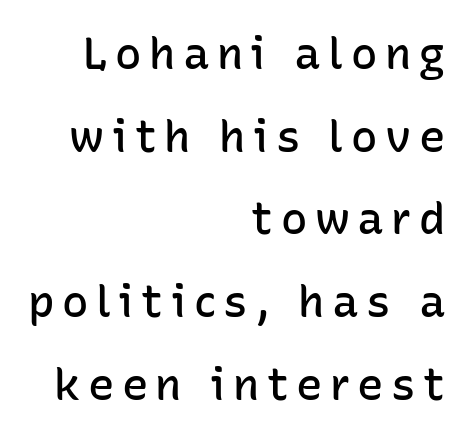
Style check: upright. Compared with an ordinary text face, these strokes are moderately heavier — a semibold. Character widths vary here, with narrow letters taking less room than wide ones. Compared with a flush-left layout, this one pins lines to the opposite, right side. The characters display no serif detailing; their extremities are plain. Just letters on the line, the space beneath them empty.
